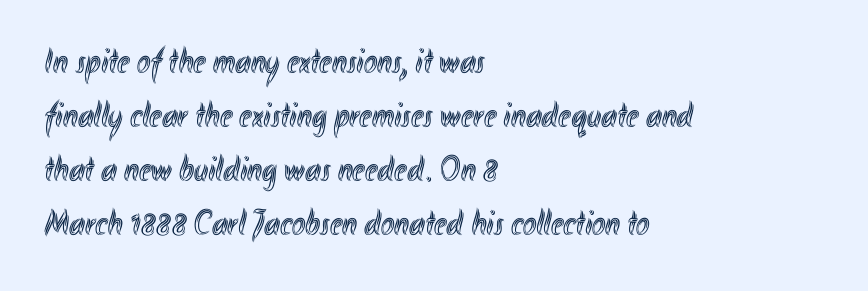
The image shows 36 px condensed type; set left-aligned, normal line spacing (1.5x), normal letter spacing, not underlined; a small x-height.
